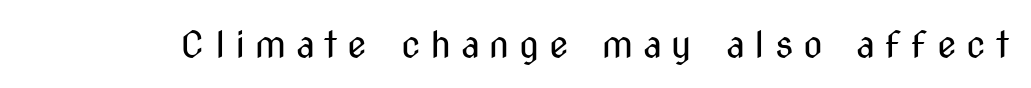
Q: Is the text bold? A: No.
Q: Is the text italic (slanted)? A: No, it is upright.
Q: Is the typeface a serif or a sans-serif typeface? A: Sans-serif.
Q: Is the text underlined? A: No.
Q: Is the spacing between letters normal or unusually wide? A: Unusually wide.
Q: Width (condensed, normal, or wide)? A: Condensed.
Q: Stroke contrast? A: Medium.
Q: x-height? A: Medium.
Q: Monospaced? A: No.
